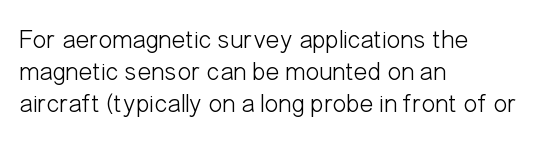
The passage shown is not underscored anywhere. Words appear dense and cohesive because spacing is normal. Alignment: flush left. Unlike italic type, these characters show no tilt at all.
